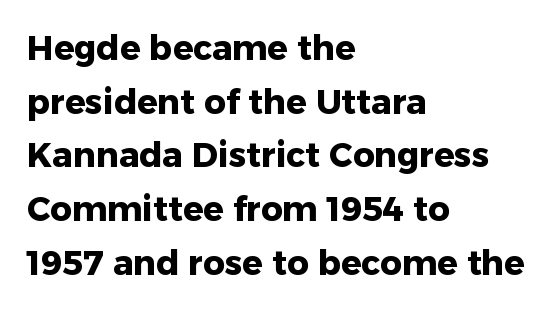
{"serif": "no", "italic": "no", "bold": "yes", "weight": "heavy", "width": "normal", "stroke_contrast": "low", "x_height": "medium", "monospaced": "no", "underline": "no", "align": "left", "line_spacing": "normal", "line_spacing_ratio": 1.58, "letter_spacing": "normal", "letter_spacing_em": 0.0, "glyph_px": 34}
